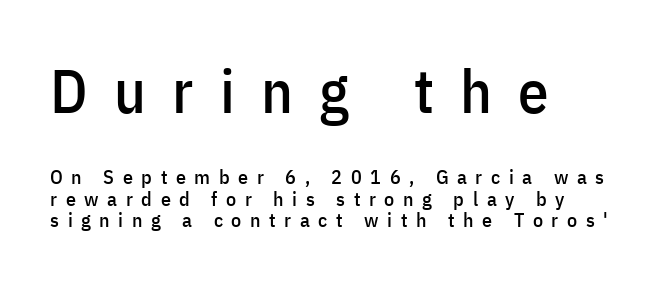
{"serif": "no", "italic": "no", "width": "condensed", "stroke_contrast": "low", "x_height": "medium", "monospaced": "no", "underline": "no", "align": "left", "line_spacing": "tight", "line_spacing_ratio": 1.06, "letter_spacing": "wide", "letter_spacing_em": 0.43, "larger_block": "first", "size_ratio": 3.05, "glyph_px": 61}
